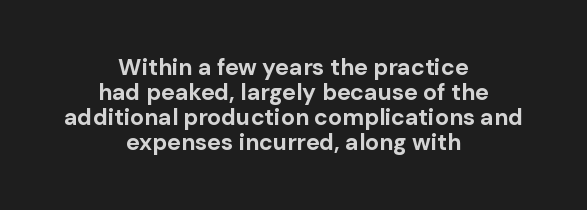
The image shows 23 px bold type, upright; set centered, tight line spacing (1.08x), normal letter spacing, not underlined.
